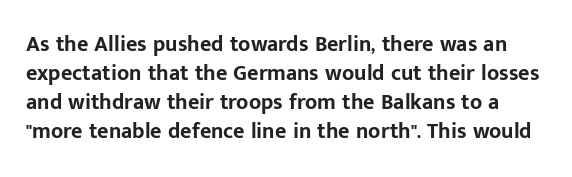
The space beneath each line is pristine and unruled. Tracking here is standard; glyphs follow each other at the usual distance. Italic: no, the glyphs are upright roman. Heft: maximum for text — a bold.
